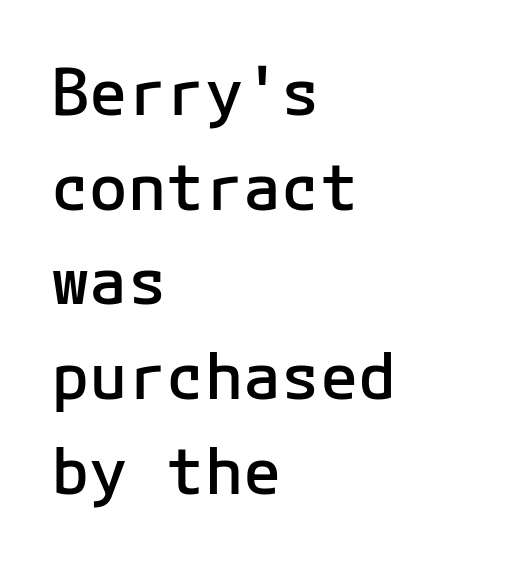
The image shows 64 px semibold sans-serif type, upright; set left-aligned, normal line spacing (1.48x), normal letter spacing, not underlined; low stroke contrast and a medium x-height.
